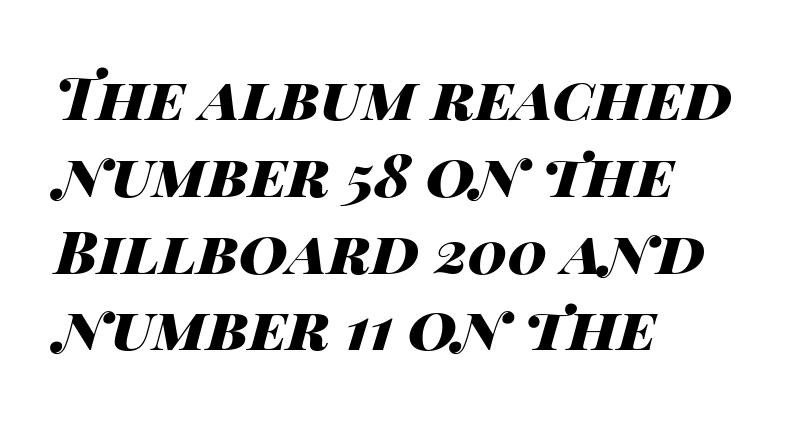
The image shows 60 px heavy, wide type, italic (leaning right); set left-aligned, normal line spacing (1.28x), normal letter spacing, not underlined; high stroke contrast and a large x-height.
